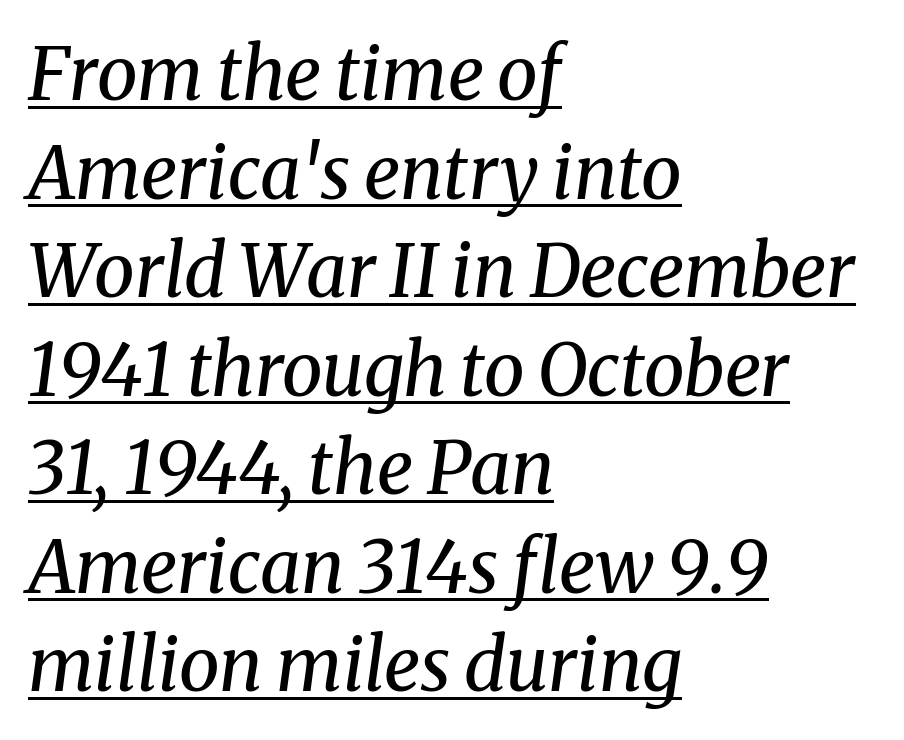
The image shows 73 px regular-weight serif type, italic (leaning right); set left-aligned, normal line spacing (1.35x), normal letter spacing, underlined; medium stroke contrast and a medium x-height.
